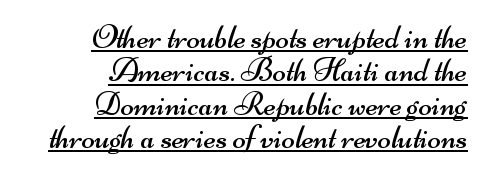
Underlining? Definitely there. The ragged edge is on the left, which tells us the setting is flush right. The letterforms sit shoulder to shoulder at normal distance. A typesetter would call this proportional, since set widths differ per character.
